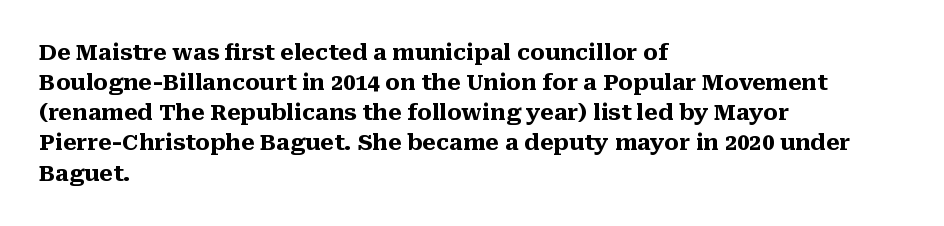
Q: Is the text bold? A: Yes.
Q: Is the text italic (slanted)? A: No, it is upright.
Q: Is the text underlined? A: No.
Q: How is the paragraph aligned? A: Left-aligned.
Q: Is the spacing between letters normal or unusually wide? A: Normal.
Q: Is the spacing between lines tight, normal or loose? A: Normal.
